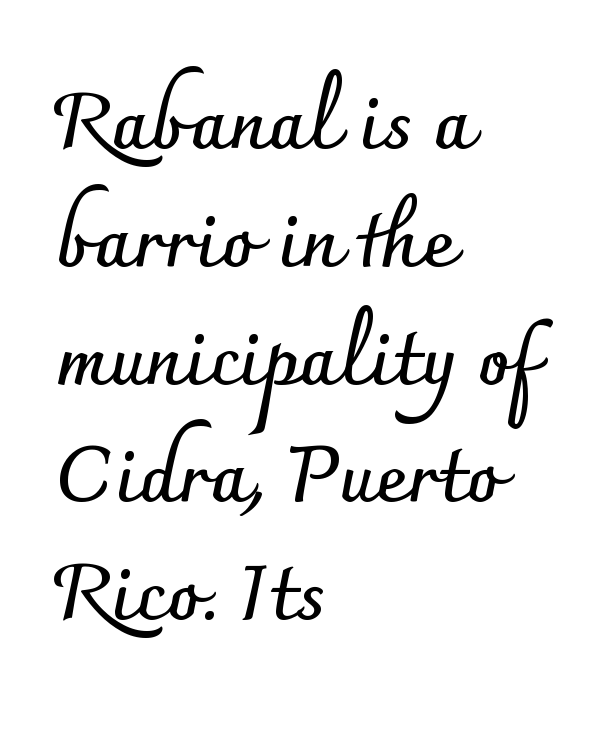
The image shows 77 px semibold sans-serif type; set left-aligned, normal line spacing (1.53x), normal letter spacing, not underlined; low stroke contrast and a small x-height.
